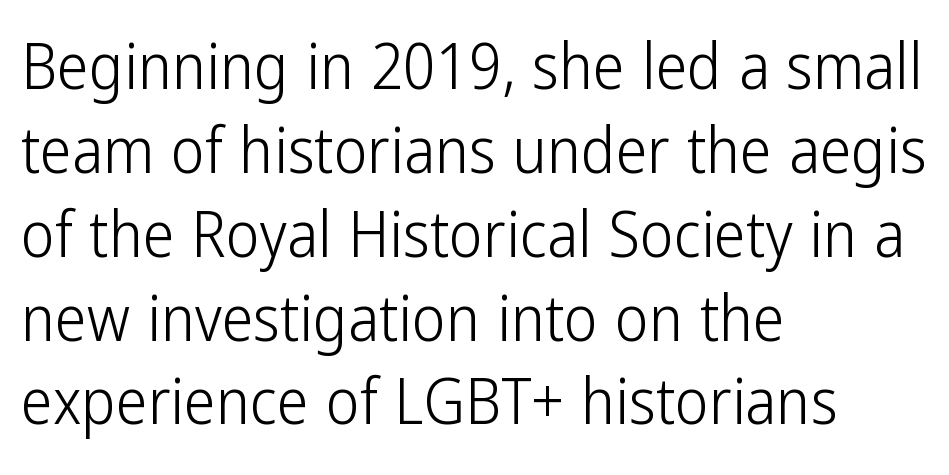
Q: Is the text bold? A: No.
Q: Is the text italic (slanted)? A: No, it is upright.
Q: Is the typeface a serif or a sans-serif typeface? A: Sans-serif.
Q: Is the text underlined? A: No.
Q: How is the paragraph aligned? A: Left-aligned.
Q: Is the spacing between letters normal or unusually wide? A: Normal.
Q: Is the spacing between lines tight, normal or loose? A: Normal.
Q: Width (condensed, normal, or wide)? A: Condensed.
Q: Stroke contrast? A: Low.
Q: x-height? A: Medium.
Q: Monospaced? A: No.
